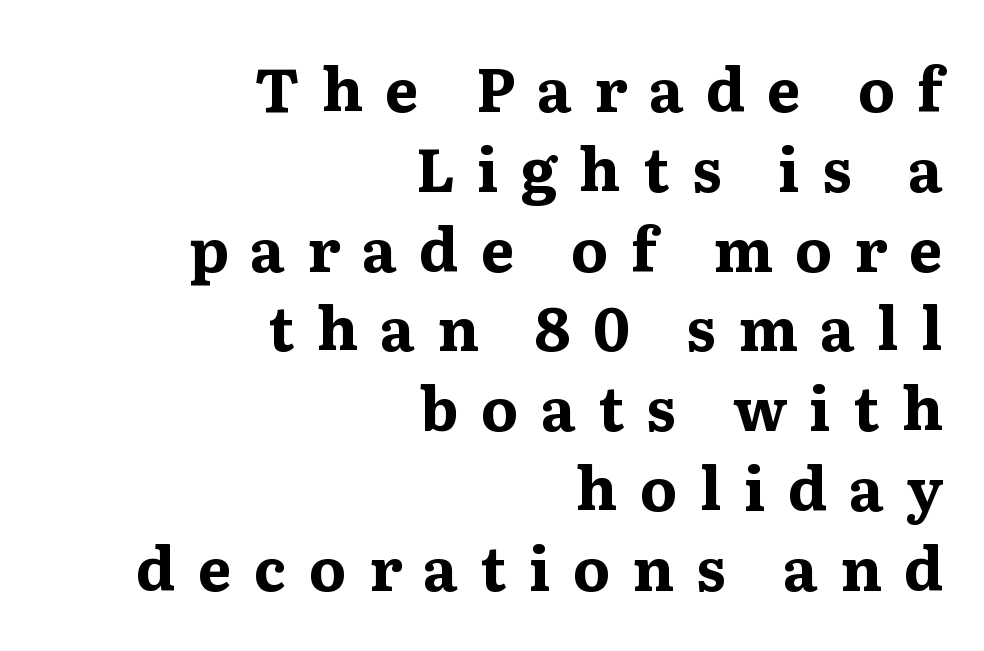
The image shows 60 px bold, wide serif type, upright; set right-aligned, normal line spacing (1.33x), unusually wide letter spacing (+0.37 em), not underlined; medium stroke contrast and a medium x-height.
